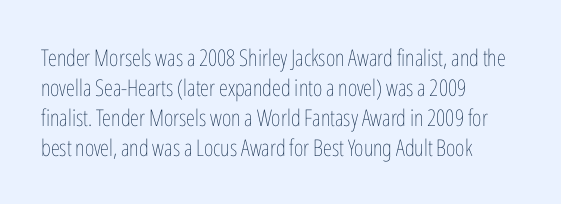
{"italic": "no", "bold": "no", "underline": "no", "align": "left", "line_spacing": "normal", "line_spacing_ratio": 1.3, "letter_spacing": "normal", "letter_spacing_em": 0.0, "glyph_px": 23}
